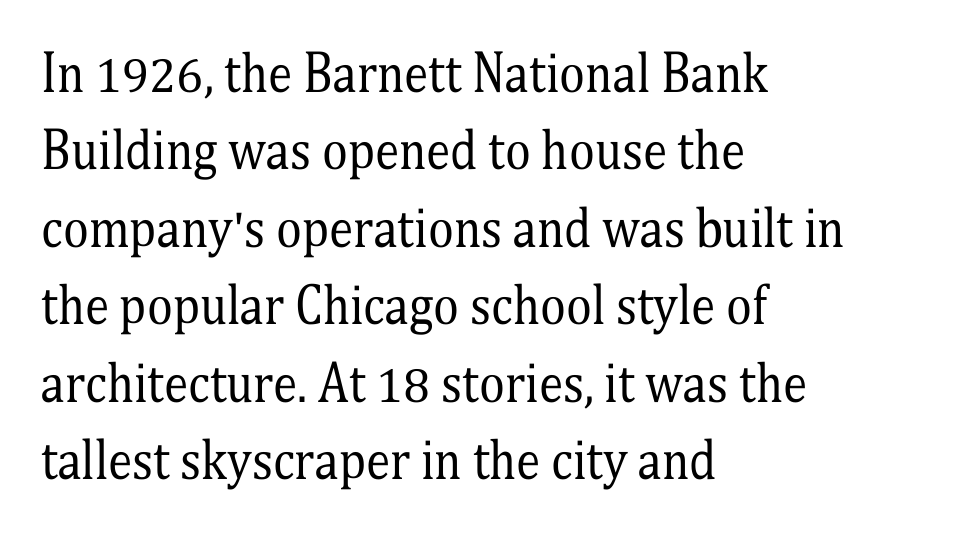
The image shows 49 px regular-weight, condensed serif type, upright; set left-aligned, normal line spacing (1.58x), normal letter spacing, not underlined; medium stroke contrast and a medium x-height.
